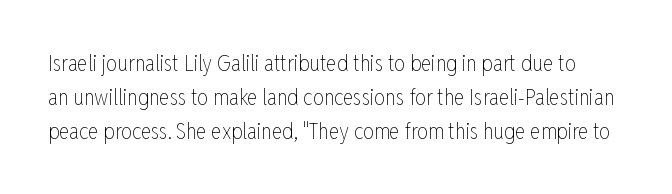
Q: Is the text bold? A: No.
Q: Is the text italic (slanted)? A: No, it is upright.
Q: Is the text underlined? A: No.
Q: Is the spacing between letters normal or unusually wide? A: Normal.
Q: Is the spacing between lines tight, normal or loose? A: Normal.
